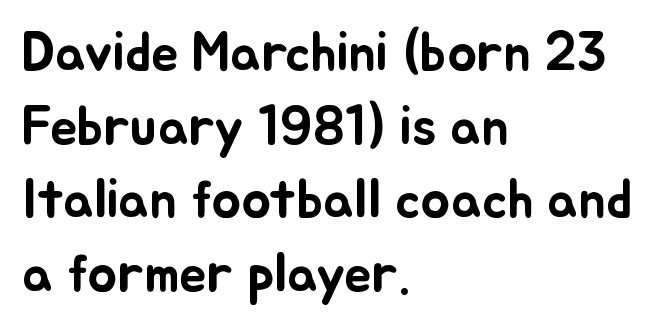
Q: Is the text italic (slanted)? A: No, it is upright.
Q: Is the text underlined? A: No.
Q: How is the paragraph aligned? A: Left-aligned.
Q: Is the spacing between letters normal or unusually wide? A: Normal.
Q: Is the spacing between lines tight, normal or loose? A: Normal.
Q: Width (condensed, normal, or wide)? A: Normal.
Q: Stroke contrast? A: Low.
Q: x-height? A: Small.
Q: Monospaced? A: No.
